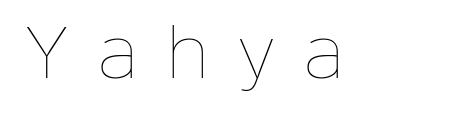
{"italic": "no", "bold": "no", "weight": "thin", "width": "normal", "stroke_contrast": "low", "x_height": "medium", "monospaced": "no", "underline": "no", "letter_spacing": "wide", "letter_spacing_em": 0.48, "glyph_px": 63}
